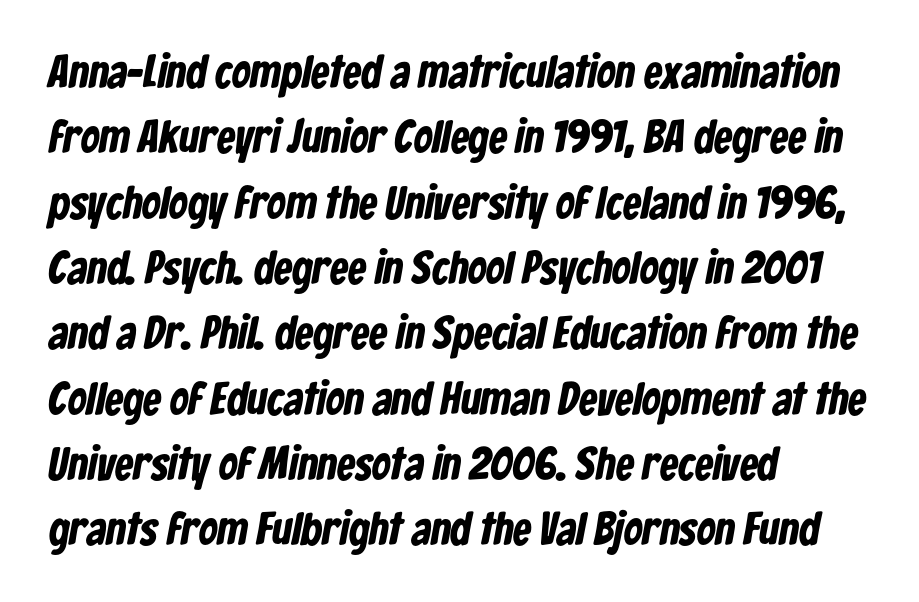
Q: Is the text bold? A: Yes.
Q: Is the typeface a serif or a sans-serif typeface? A: Sans-serif.
Q: Is the text underlined? A: No.
Q: How is the paragraph aligned? A: Left-aligned.
Q: Is the spacing between letters normal or unusually wide? A: Normal.
Q: Is the spacing between lines tight, normal or loose? A: Normal.
Q: Width (condensed, normal, or wide)? A: Condensed.
Q: Stroke contrast? A: Low.
Q: x-height? A: Medium.
Q: Monospaced? A: No.
